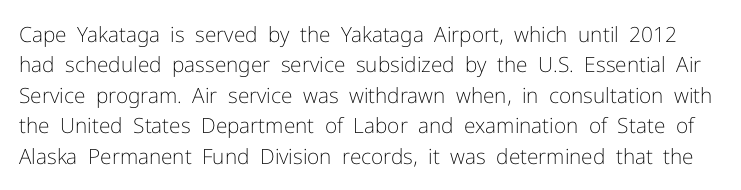
{"italic": "no", "bold": "no", "underline": "no", "line_spacing": "normal", "line_spacing_ratio": 1.45, "letter_spacing": "normal", "letter_spacing_em": 0.0, "glyph_px": 21}
